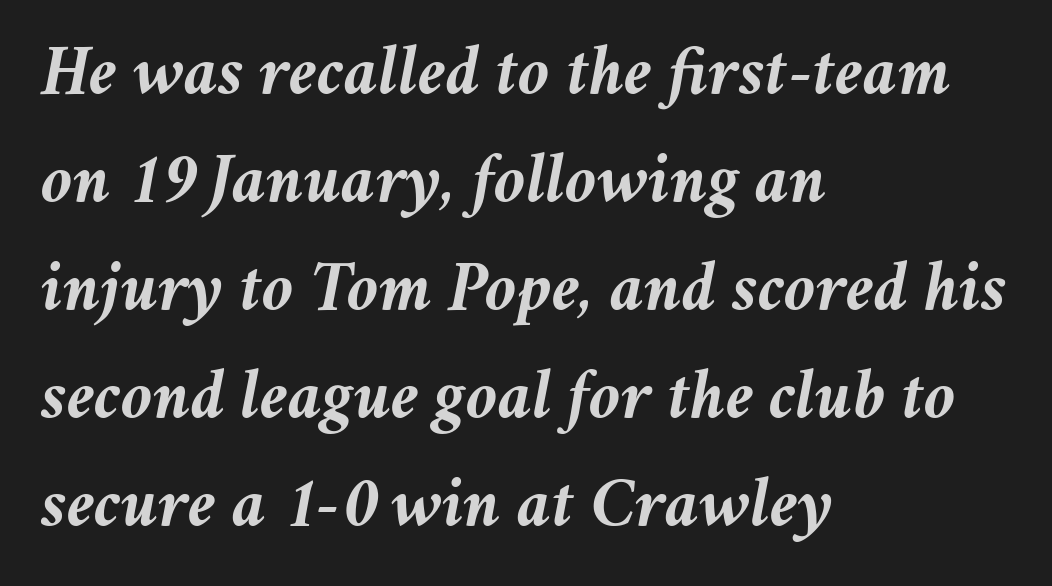
Q: Is the text bold? A: Yes.
Q: Is the text italic (slanted)? A: Yes, it leans right by about 11 degrees.
Q: Is the text underlined? A: No.
Q: How is the paragraph aligned? A: Left-aligned.
Q: Is the spacing between letters normal or unusually wide? A: Normal.
Q: Is the spacing between lines tight, normal or loose? A: Normal.
Q: Width (condensed, normal, or wide)? A: Normal.
Q: Stroke contrast? A: Medium.
Q: x-height? A: Medium.
Q: Monospaced? A: No.
